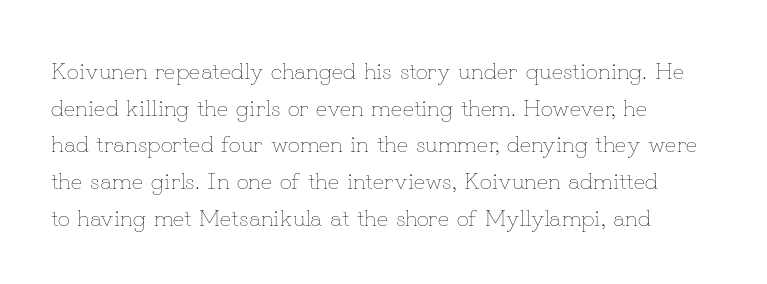
Q: Is the text bold? A: No.
Q: Is the text italic (slanted)? A: No, it is upright.
Q: Is the text underlined? A: No.
Q: How is the paragraph aligned? A: Left-aligned.
Q: Is the spacing between letters normal or unusually wide? A: Normal.
Q: Is the spacing between lines tight, normal or loose? A: Normal.
